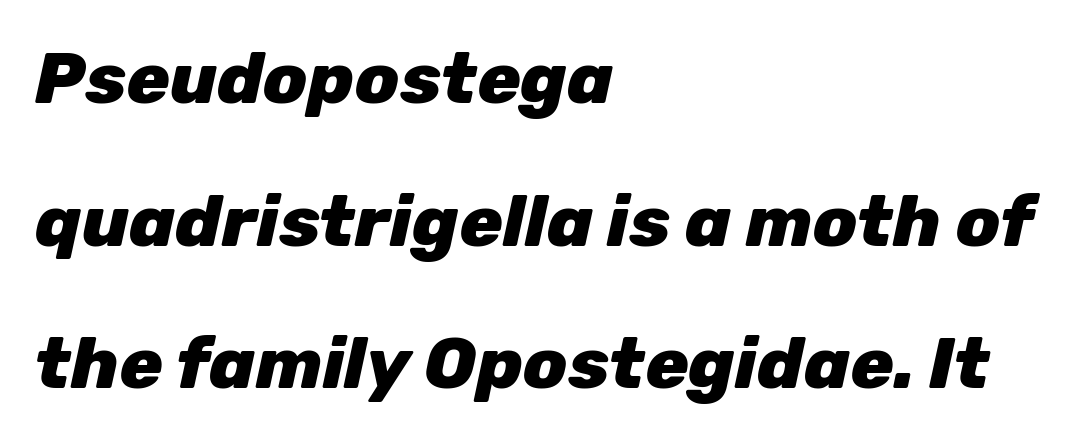
The image shows 72 px heavy type, italic (leaning right); set left-aligned, loose line spacing (1.98x), normal letter spacing, not underlined; low stroke contrast and a medium x-height.
